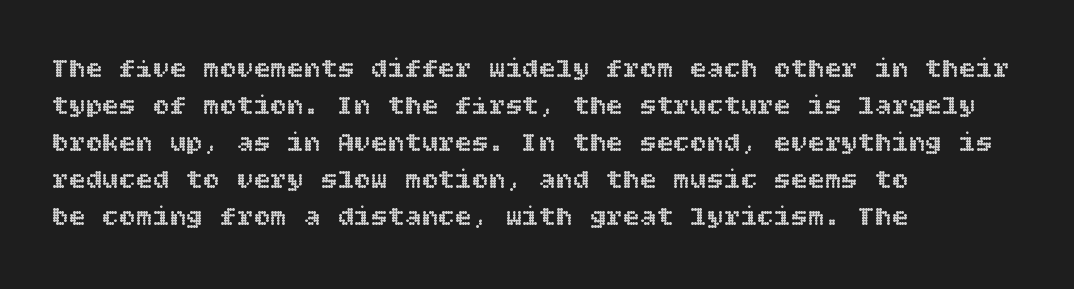
Italic: no, the glyphs are upright roman. Compared with typical body copy, the letter spacing here is the same. The area under the type is left untouched. These lines are set flush left with a ragged right edge.
